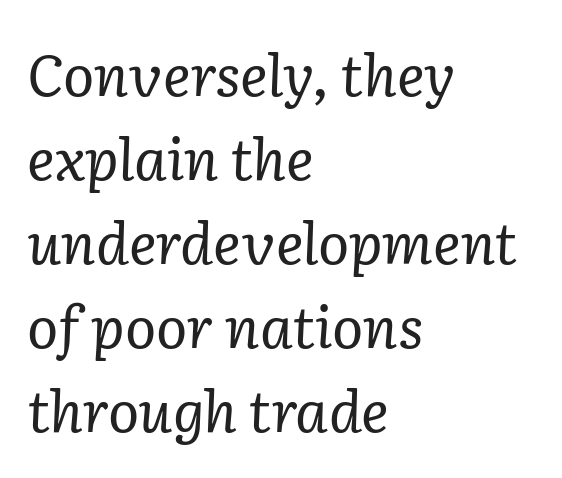
{"serif": "yes", "italic": "yes", "lean": "right", "slant_degrees": 2, "bold": "no", "weight": "regular", "width": "normal", "stroke_contrast": "low", "x_height": "medium", "monospaced": "no", "underline": "no", "align": "left", "line_spacing": "normal", "line_spacing_ratio": 1.45, "letter_spacing": "normal", "letter_spacing_em": 0.0, "glyph_px": 58}
